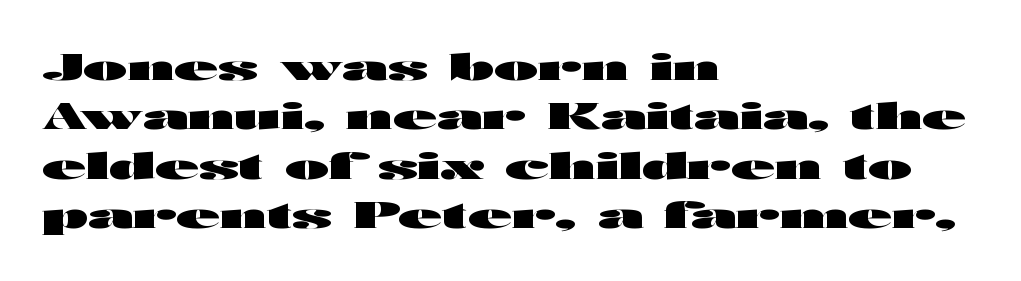
Lines of text with bare space underneath. Successive baselines arrive at the customary interval. On the weight axis this lands at bold, roughly 700. The passage is arranged the way most books set body copy — flush left. Each letter keeps its own natural width here, so spacing adapts to shape. Each word holds together tightly as a unit, with standard inter-letter gaps.
